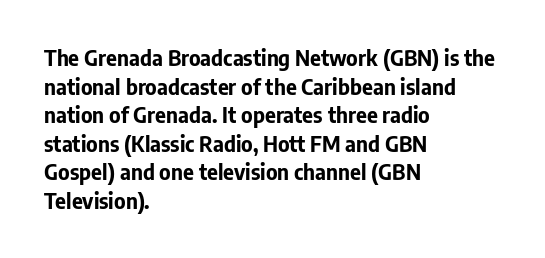
The image shows 21 px bold type, upright; set left-aligned, normal line spacing (1.36x), normal letter spacing, not underlined.
